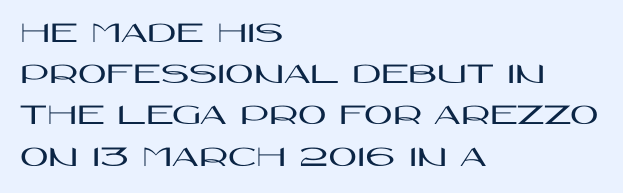
Q: Is the text italic (slanted)? A: No, it is upright.
Q: Is the typeface a serif or a sans-serif typeface? A: Sans-serif.
Q: Is the text underlined? A: No.
Q: How is the paragraph aligned? A: Left-aligned.
Q: Is the spacing between letters normal or unusually wide? A: Normal.
Q: Is the spacing between lines tight, normal or loose? A: Normal.
Q: Width (condensed, normal, or wide)? A: Wide.
Q: Stroke contrast? A: High.
Q: x-height? A: Large.
Q: Monospaced? A: No.
